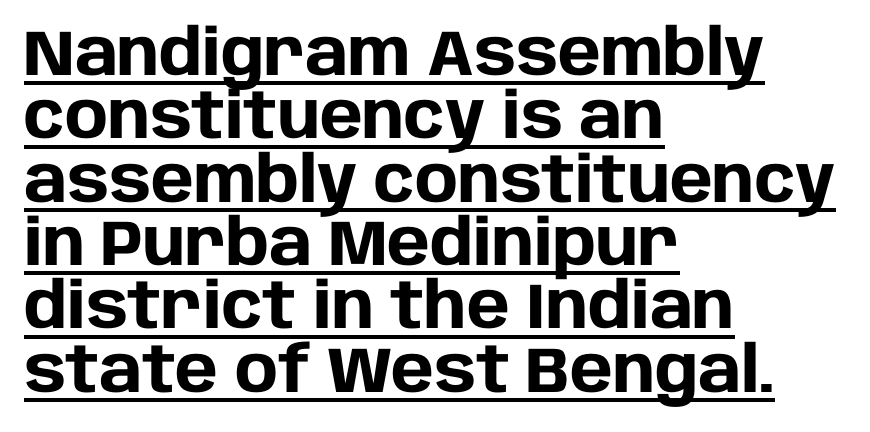
{"serif": "no", "italic": "no", "bold": "yes", "weight": "heavy", "width": "normal", "stroke_contrast": "low", "x_height": "large", "monospaced": "no", "underline": "yes", "align": "left", "line_spacing": "tight", "line_spacing_ratio": 0.99, "letter_spacing": "normal", "letter_spacing_em": 0.0, "glyph_px": 64}
